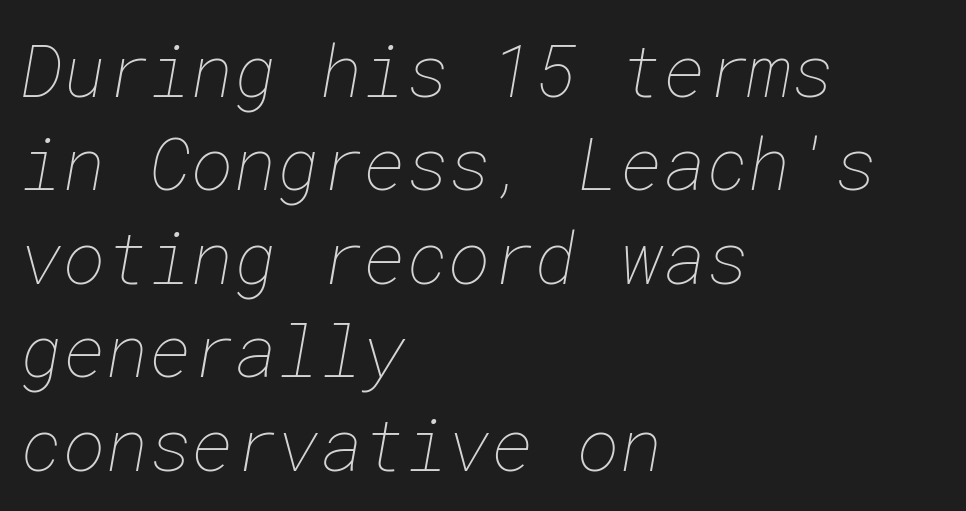
Q: Is the text bold? A: No.
Q: Is the text underlined? A: No.
Q: How is the paragraph aligned? A: Left-aligned.
Q: Is the spacing between letters normal or unusually wide? A: Normal.
Q: Is the spacing between lines tight, normal or loose? A: Normal.
Q: Width (condensed, normal, or wide)? A: Normal.
Q: Stroke contrast? A: Low.
Q: x-height? A: Medium.
